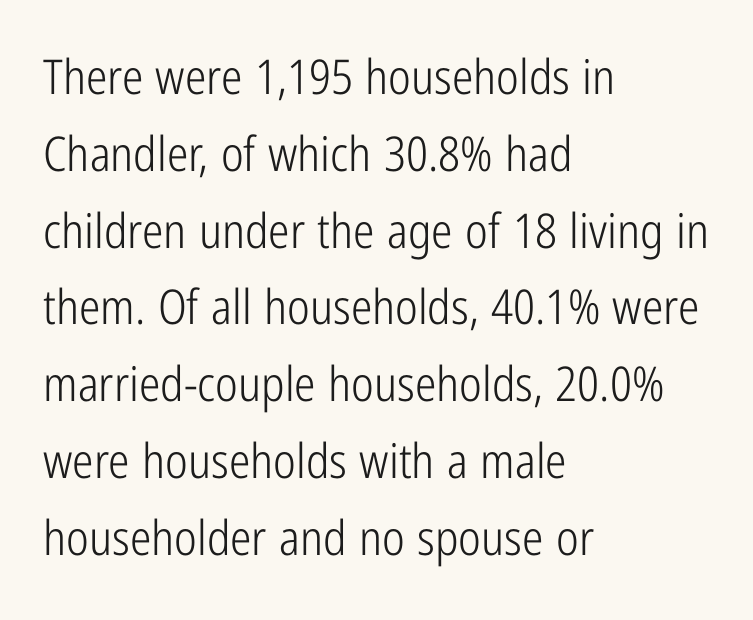
The words here are not underlined. The face used here is rendered with its standard letterfit. Typographically, this falls in the sans-serif category. The passage shown stacks its lines at a standard gap.
